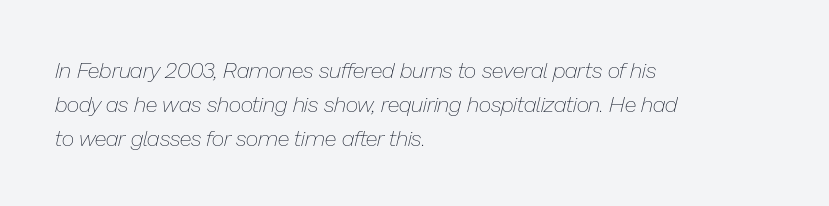
{"italic": "yes", "lean": "right", "slant_degrees": 13, "bold": "no", "underline": "no", "align": "left", "line_spacing": "normal", "line_spacing_ratio": 1.54, "letter_spacing": "normal", "letter_spacing_em": 0.0, "glyph_px": 22}
